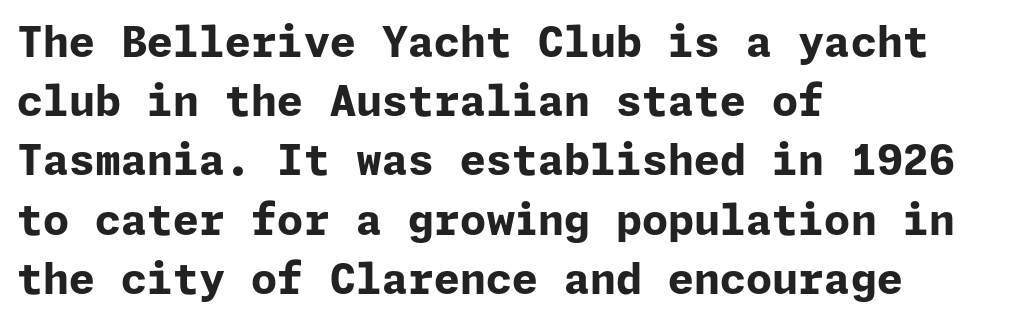
The image shows 42 px bold sans-serif type, upright; set left-aligned, normal line spacing (1.41x), normal letter spacing, not underlined; low stroke contrast and a medium x-height.
